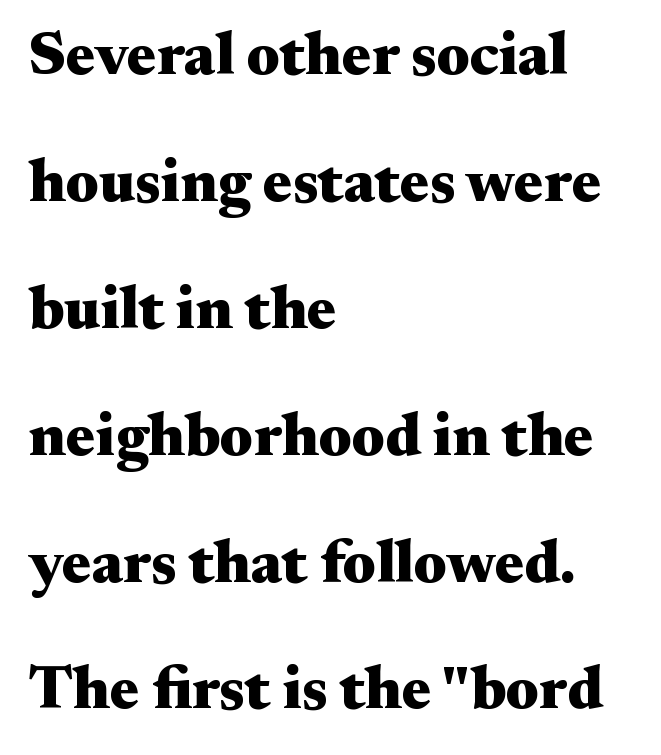
{"serif": "yes", "italic": "no", "bold": "yes", "weight": "heavy", "width": "wide", "stroke_contrast": "medium", "x_height": "small", "monospaced": "no", "underline": "no", "align": "left", "line_spacing": "loose", "line_spacing_ratio": 2.08, "letter_spacing": "normal", "letter_spacing_em": 0.0, "glyph_px": 61}
